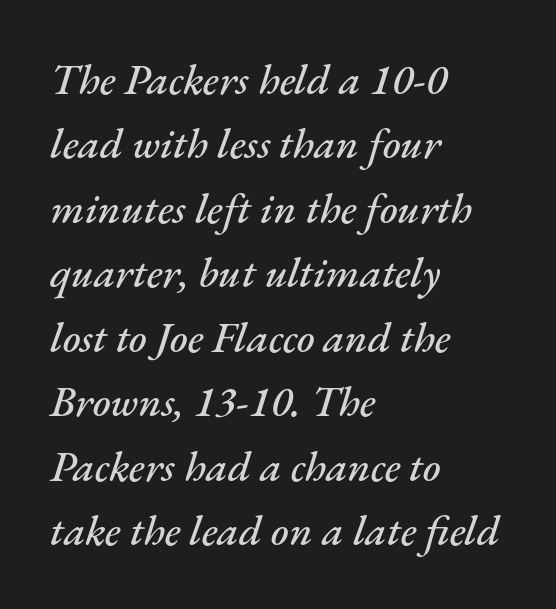
Nobody drew a line under any word here. Horizontally, the lines are justified to the leading edge only. The leading is moderate, giving the passage an even texture. In terms of posture, this sample is oblique. Glyph-to-glyph distance matches everyday printed text. Do the characters align in a grid? No, the font is proportional.
